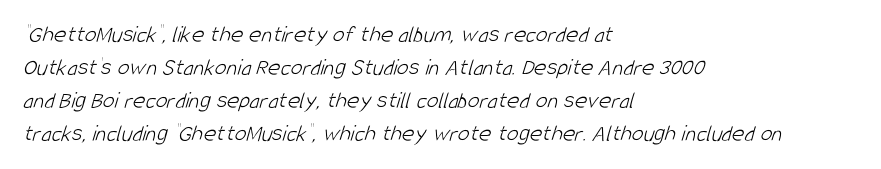
Type without underlining. Successive baselines arrive at the customary interval. The typesetting does not lean heavy: it is not bold. The text block is weighted toward the left margin, trailing off unevenly rightward. The horizontal fit of the characters is conventional and even.
